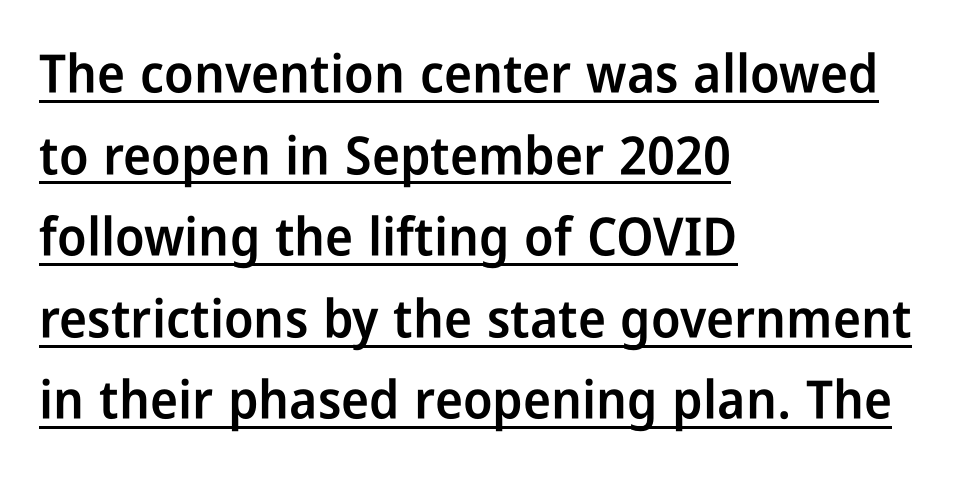
Q: Is the text bold? A: Semi-bold.
Q: Is the text italic (slanted)? A: No, it is upright.
Q: Is the typeface a serif or a sans-serif typeface? A: Sans-serif.
Q: Is the text underlined? A: Yes.
Q: How is the paragraph aligned? A: Left-aligned.
Q: Is the spacing between letters normal or unusually wide? A: Normal.
Q: Is the spacing between lines tight, normal or loose? A: Normal.
Q: Width (condensed, normal, or wide)? A: Condensed.
Q: Stroke contrast? A: Low.
Q: x-height? A: Medium.
Q: Monospaced? A: No.
